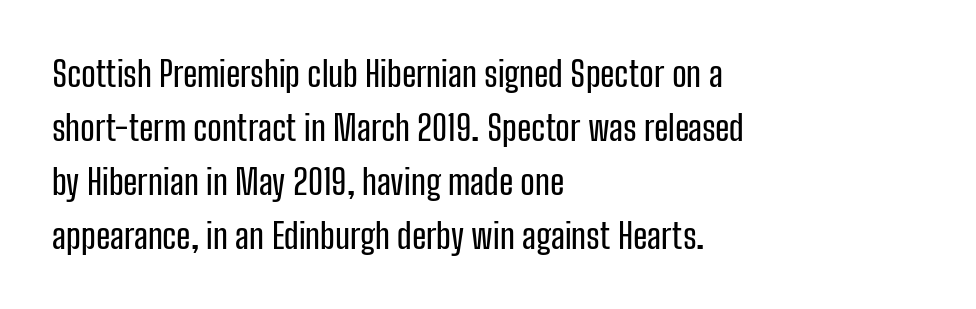
{"serif": "no", "italic": "no", "width": "condensed", "stroke_contrast": "low", "x_height": "medium", "monospaced": "no", "underline": "no", "align": "left", "line_spacing": "normal", "line_spacing_ratio": 1.54, "letter_spacing": "normal", "letter_spacing_em": 0.0, "glyph_px": 35}
